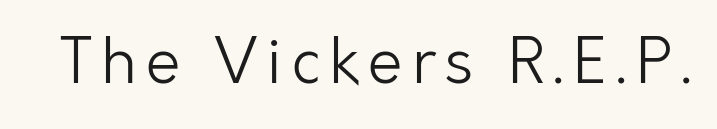
Q: Is the text bold? A: No.
Q: Is the text italic (slanted)? A: No, it is upright.
Q: Is the typeface a serif or a sans-serif typeface? A: Sans-serif.
Q: Is the text underlined? A: No.
Q: Width (condensed, normal, or wide)? A: Normal.
Q: Stroke contrast? A: Low.
Q: x-height? A: Medium.
Q: Monospaced? A: No.
